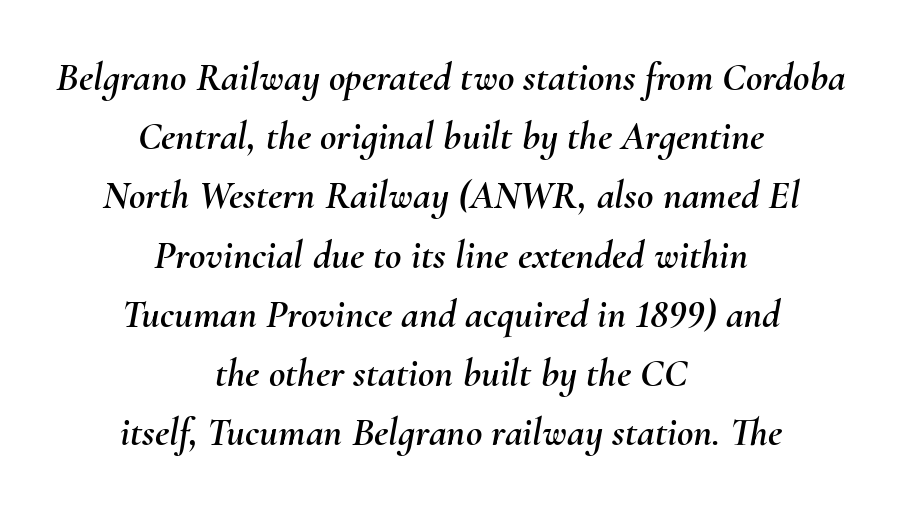
Q: Is the text italic (slanted)? A: Yes, it leans right by about 10 degrees.
Q: Is the text underlined? A: No.
Q: How is the paragraph aligned? A: Centered.
Q: Is the spacing between letters normal or unusually wide? A: Normal.
Q: Is the spacing between lines tight, normal or loose? A: Normal.
Q: Width (condensed, normal, or wide)? A: Normal.
Q: Stroke contrast? A: Medium.
Q: x-height? A: Small.
Q: Monospaced? A: No.
